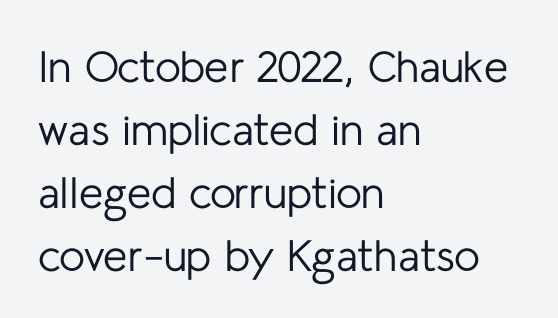
One-word summary of the alignment: left. Vertical spacing — default. A roman cut, with each character standing at attention. You could call the tracking neutral — neither tight nor loose. Do the characters align in a grid? No, the font is proportional.
